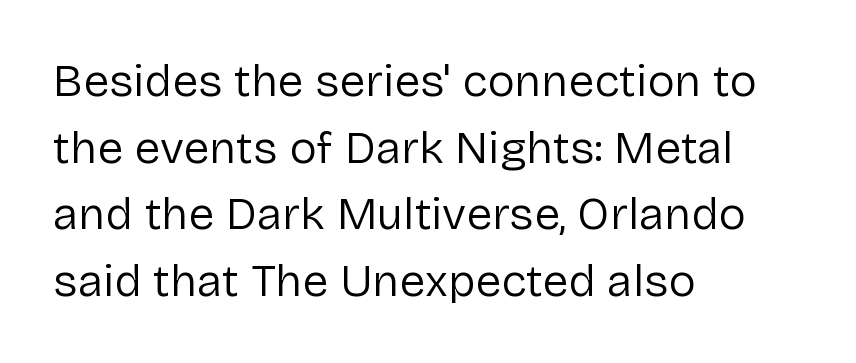
The image shows 46 px regular-weight sans-serif type, upright; set left-aligned, normal line spacing (1.45x), normal letter spacing, not underlined; low stroke contrast and a medium x-height.
